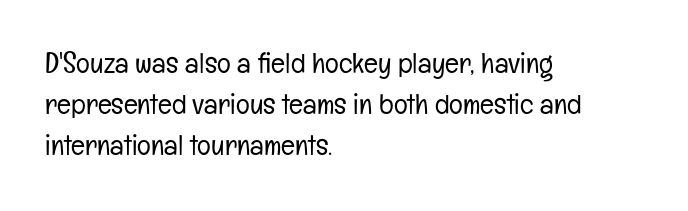
The image shows 29 px light, condensed sans-serif type, upright; set left-aligned, normal line spacing (1.42x), normal letter spacing, not underlined; low stroke contrast and a medium x-height.
